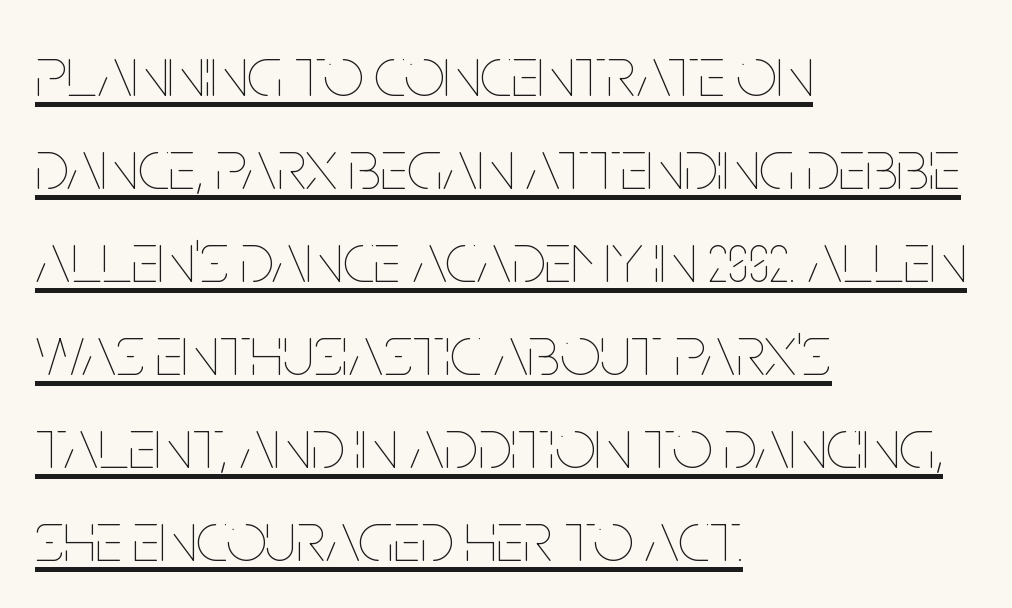
Q: Is the text bold? A: No.
Q: Is the text italic (slanted)? A: No, it is upright.
Q: Is the text underlined? A: Yes.
Q: How is the paragraph aligned? A: Left-aligned.
Q: Is the spacing between letters normal or unusually wide? A: Normal.
Q: Is the spacing between lines tight, normal or loose? A: Normal.
Q: Width (condensed, normal, or wide)? A: Condensed.
Q: Stroke contrast? A: Low.
Q: x-height? A: Large.
Q: Monospaced? A: No.
